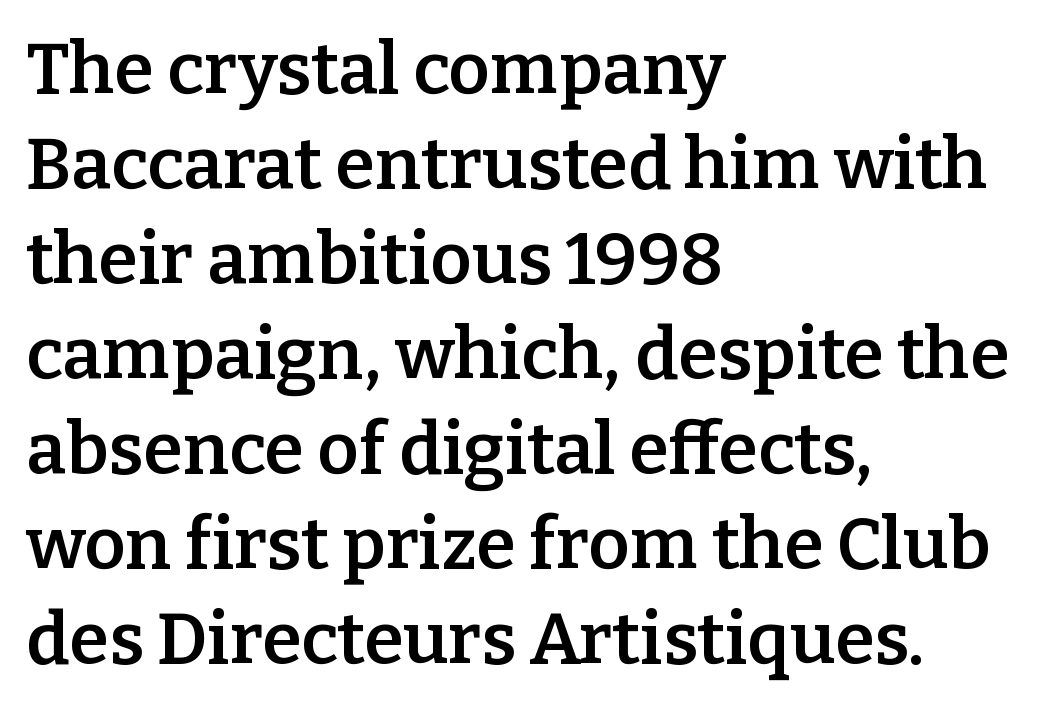
Q: Is the text bold? A: Semi-bold.
Q: Is the text italic (slanted)? A: No, it is upright.
Q: Is the typeface a serif or a sans-serif typeface? A: Serif.
Q: Is the text underlined? A: No.
Q: How is the paragraph aligned? A: Left-aligned.
Q: Is the spacing between letters normal or unusually wide? A: Normal.
Q: Is the spacing between lines tight, normal or loose? A: Normal.
Q: Width (condensed, normal, or wide)? A: Normal.
Q: Stroke contrast? A: Low.
Q: x-height? A: Medium.
Q: Monospaced? A: No.
